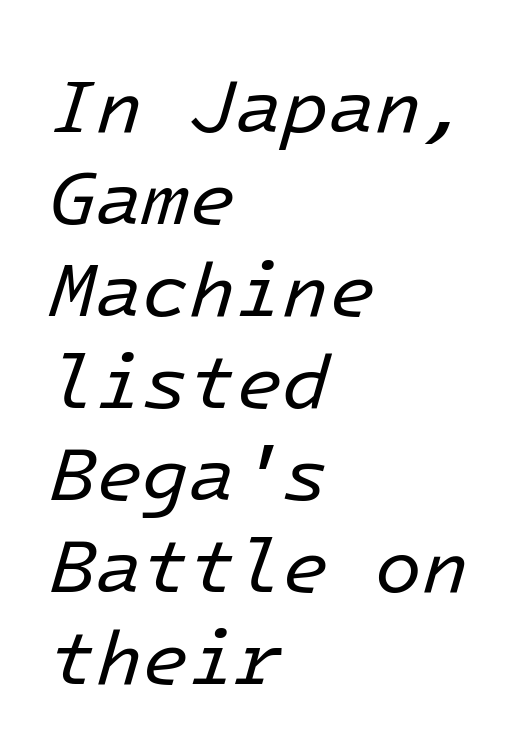
The image shows 76 px regular-weight type, italic (leaning right); set left-aligned, line spacing 1.21x, normal letter spacing, not underlined; low stroke contrast and a medium x-height.
